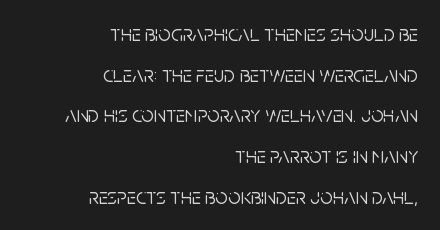
Q: Is the text italic (slanted)? A: No, it is upright.
Q: Is the text underlined? A: No.
Q: How is the paragraph aligned? A: Right-aligned.
Q: Is the spacing between letters normal or unusually wide? A: Normal.
